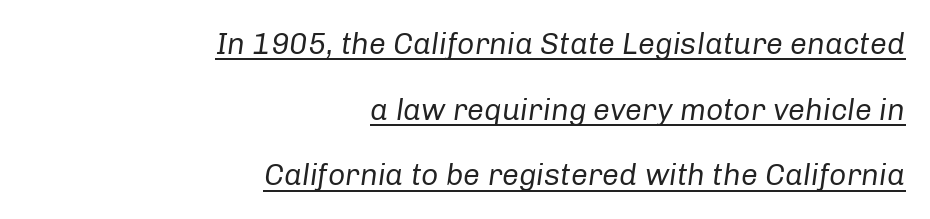
The image shows 30 px regular-weight type, italic (leaning right); set right-aligned, loose line spacing (2.19x), normal letter spacing, underlined; low stroke contrast and a medium x-height.
